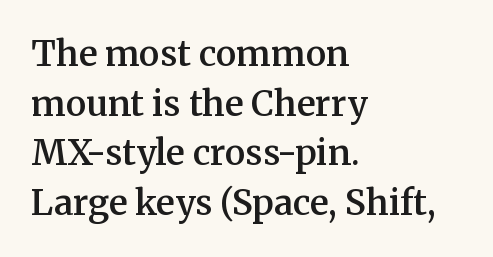
The words here are not underlined. The glyphs in this specimen are seriffed. Does the leading feel generous? No, just average. Slightly chunky letters — semibold, I'd say, not full bold. Horizontally, the lines are justified to the leading edge only.
